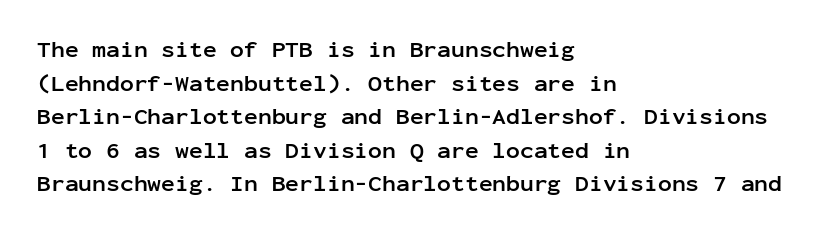
Each line starts at the same left margin while the right side varies. One glance says typical: line gaps are just what's usual. Nope, not italic — everything's standing straight. Plenty of ink on the page — the face is bold.
